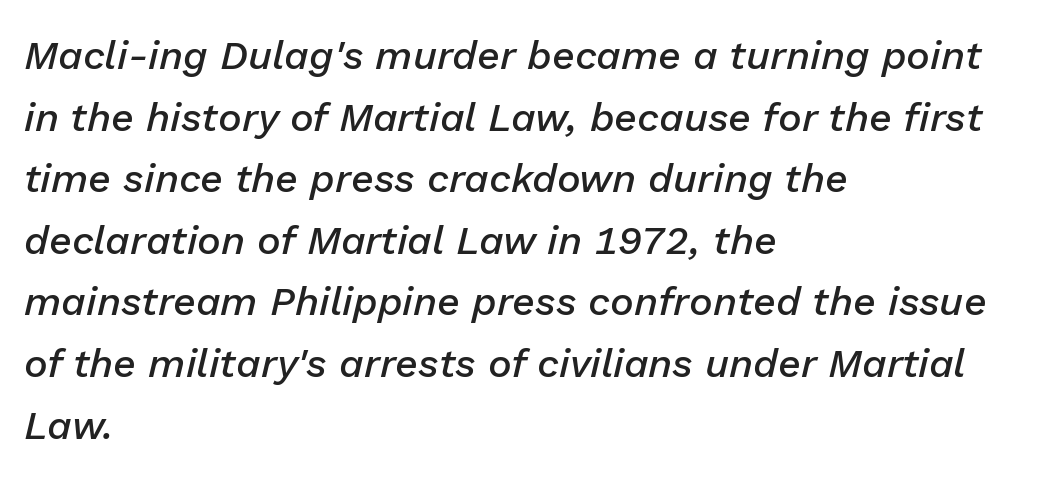
Q: Is the text bold? A: Semi-bold.
Q: Is the text italic (slanted)? A: Yes, it leans right by about 13 degrees.
Q: Is the text underlined? A: No.
Q: How is the paragraph aligned? A: Left-aligned.
Q: Is the spacing between letters normal or unusually wide? A: Normal.
Q: Is the spacing between lines tight, normal or loose? A: Normal.
Q: Width (condensed, normal, or wide)? A: Normal.
Q: Stroke contrast? A: Low.
Q: x-height? A: Medium.
Q: Monospaced? A: No.
